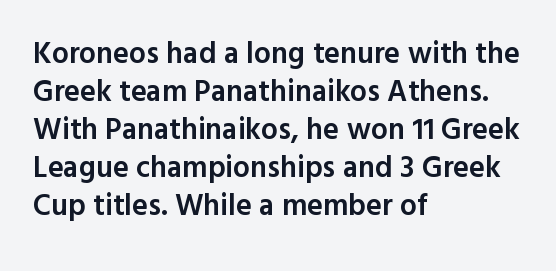
The rendering shows plain stroke endings on the letterforms — a sans-serif design. The line-height multiplier appears to be the usual default. The passage shown has conventional tracking throughout. Only glyphs here, with clear space below each row.
